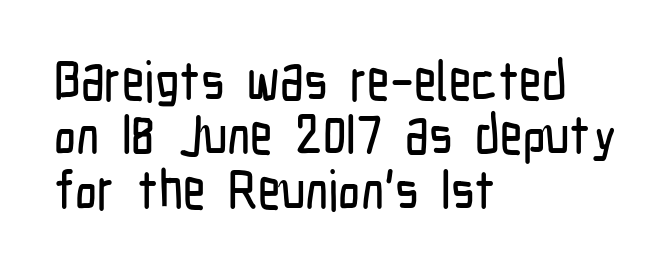
{"serif": "no", "italic": "no", "width": "condensed", "stroke_contrast": "low", "x_height": "medium", "monospaced": "no", "underline": "no", "align": "left", "line_spacing": "tight", "line_spacing_ratio": 0.99, "letter_spacing": "normal", "letter_spacing_em": 0.0, "glyph_px": 55}
